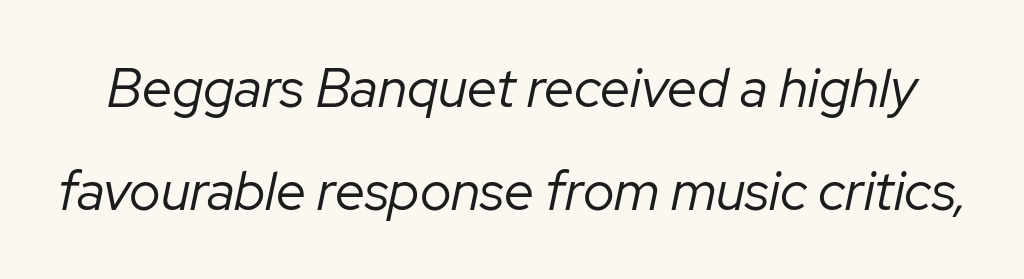
{"italic": "yes", "lean": "right", "slant_degrees": 12, "bold": "no", "weight": "regular", "width": "normal", "stroke_contrast": "low", "x_height": "medium", "monospaced": "no", "underline": "no", "line_spacing": "loose", "line_spacing_ratio": 1.9, "letter_spacing": "normal", "letter_spacing_em": 0.0, "glyph_px": 54}
